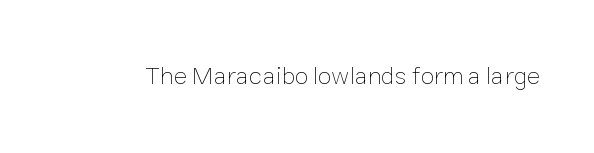
The rendering keeps characters at their native spacing. The font sits on the lighter half of the weight spectrum, regular included. Quick note: underline off. Is there any slant? The stems are plumb.
